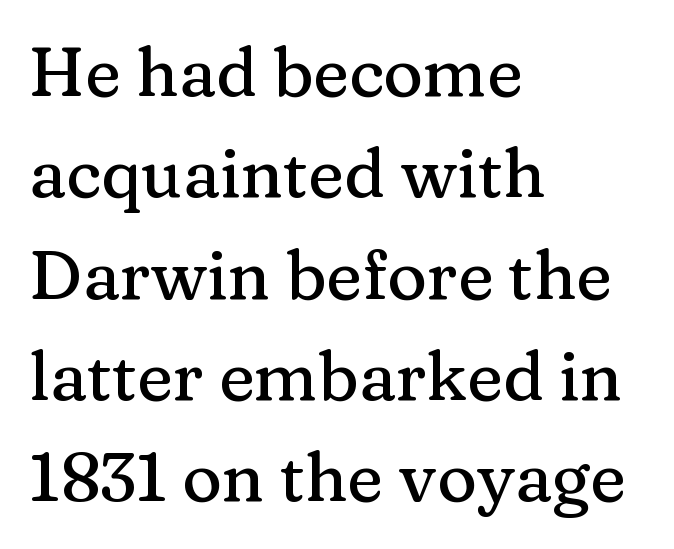
The image shows 68 px serif type, upright; set left-aligned, normal line spacing (1.49x), normal letter spacing, not underlined; medium stroke contrast and a medium x-height.
